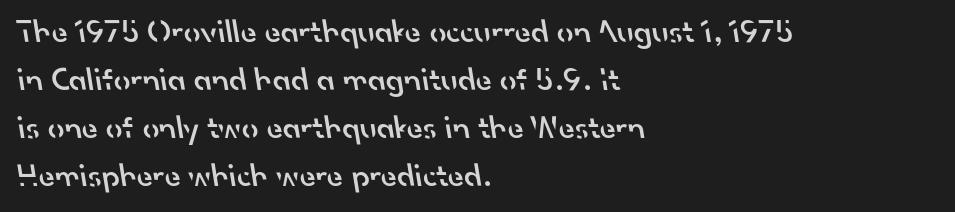
{"serif": "no", "bold": "semi", "weight": "semibold", "width": "normal", "stroke_contrast": "low", "x_height": "small", "monospaced": "no", "underline": "no", "align": "left", "line_spacing": "normal", "line_spacing_ratio": 1.45, "letter_spacing": "normal", "letter_spacing_em": 0.0, "glyph_px": 33}
